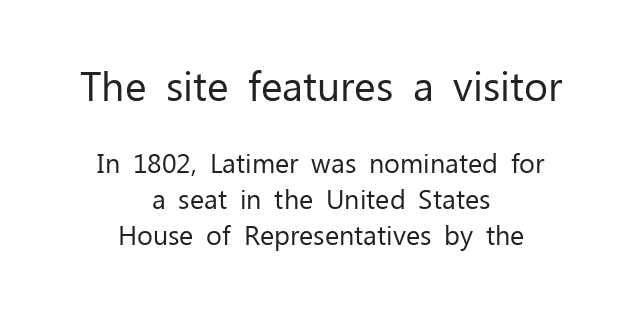
Q: Is the text bold? A: No.
Q: Is the text italic (slanted)? A: No, it is upright.
Q: Is the typeface a serif or a sans-serif typeface? A: Sans-serif.
Q: Is the text underlined? A: No.
Q: How is the paragraph aligned? A: Centered.
Q: Is the spacing between letters normal or unusually wide? A: Normal.
Q: Is the spacing between lines tight, normal or loose? A: Normal.
Q: Which block of text is set in a larger size, the first (top) or the second (bottom)? A: The first (top) one.
Q: Width (condensed, normal, or wide)? A: Normal.
Q: Stroke contrast? A: Low.
Q: x-height? A: Medium.
Q: Monospaced? A: No.
